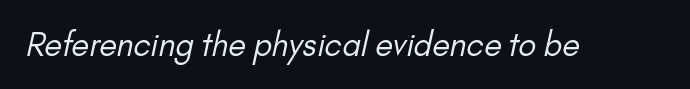
Here the glyphs are tracked normally, forming tight word shapes. Underline: absent. Stroke mass is kept to a normal reading level or below. You could not count columns in this text — the font is proportionally spaced. The rendering shows plain stroke endings on the letterforms — a sans-serif design.
